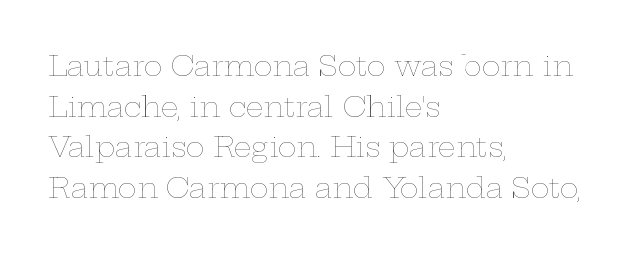
Line spacing here is normal. Each row of text sits above clean, open space. Italic: no, the glyphs are upright roman. How are the letters spaced? Ordinarily, with no added tracking. Does the copy run flush right? No — it runs flush left.
